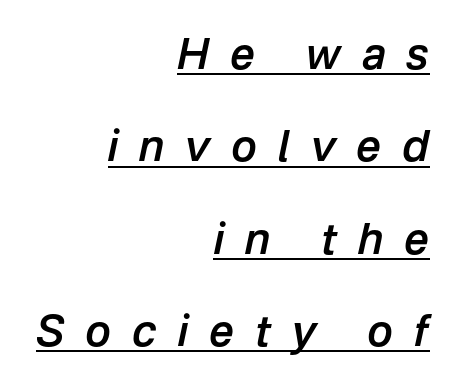
The image shows 43 px semibold type, italic (leaning right); set right-aligned, loose line spacing (2.15x), unusually wide letter spacing (+0.49 em), underlined; low stroke contrast and a medium x-height.
